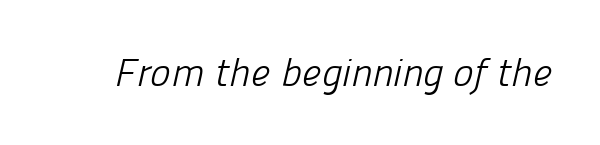
{"serif": "no", "bold": "no", "weight": "light", "width": "normal", "stroke_contrast": "low", "x_height": "medium", "monospaced": "no", "underline": "no", "letter_spacing": "normal", "letter_spacing_em": 0.0, "glyph_px": 39}
